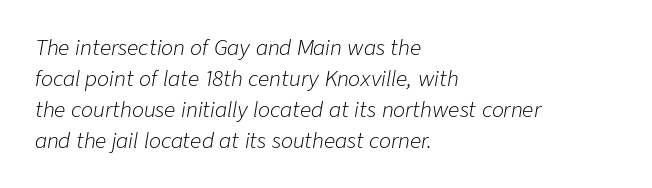
The weight tops out at a normal text grade. Characters are canted at an angle relative to the baseline's perpendicular. Horizontal alignment here is leftward, the default for most running prose. Glyph-to-glyph distance matches everyday printed text. The lines sit at an ordinary, default distance from one another. No word sits above an underline.
